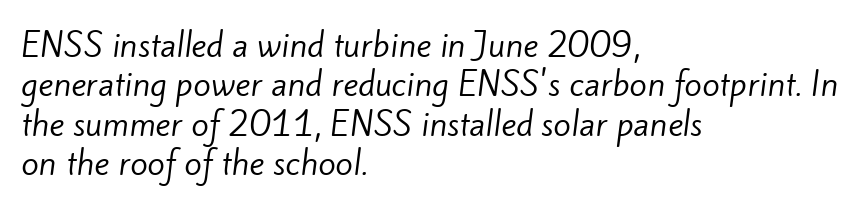
The image shows 32 px regular-weight sans-serif type; set left-aligned, line spacing 1.23x, normal letter spacing, not underlined; low stroke contrast and a small x-height.
